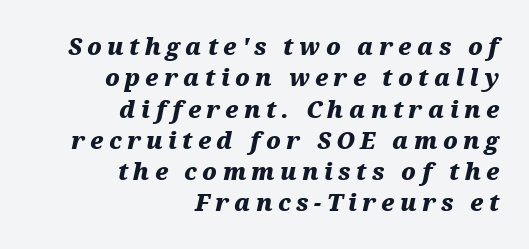
Whoever set this chose a conventional vertical rhythm. The paragraph shown leans on its right margin. The letters are spread apart with noticeably loose tracking. Each row of text sits above clean, open space. Students, this is bold: see how much ink each stroke carries. There's an unmistakable incline to the writing here.
